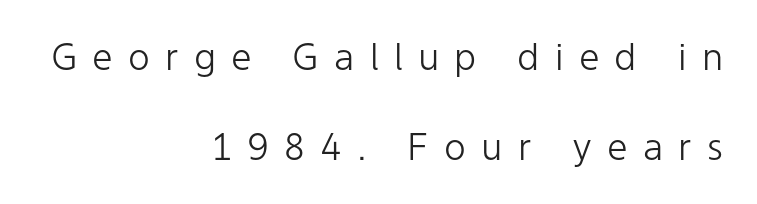
The image shows 37 px light sans-serif type, upright; set right-aligned, loose line spacing (2.44x), unusually wide letter spacing (+0.41 em), not underlined; low stroke contrast and a medium x-height.
